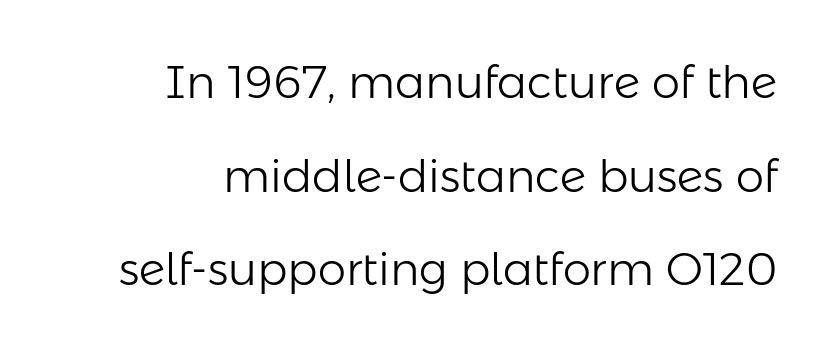
The image shows 45 px light sans-serif type, upright; set right-aligned, loose line spacing (2.08x), normal letter spacing, not underlined; low stroke contrast and a medium x-height.
